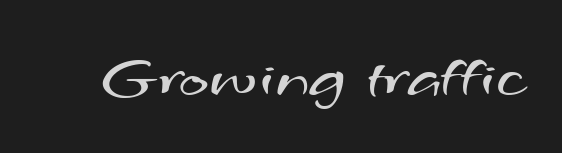
The foot of each line stays bare and open. Is this a heavy cut? Hardly; it is regular or lighter. You could not count columns in this text — the font is proportionally spaced. You could call the tracking neutral — neither tight nor loose.
